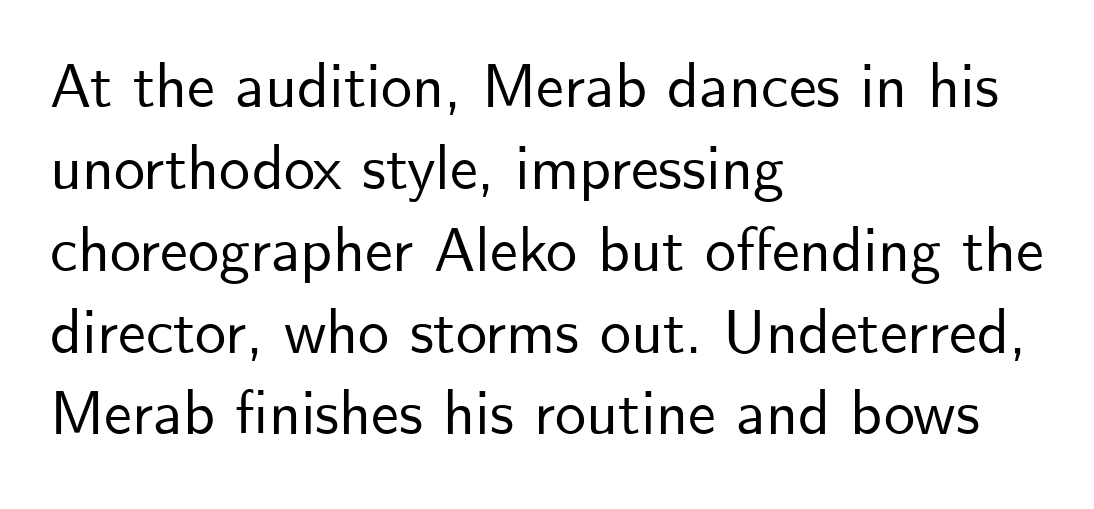
Q: Is the text italic (slanted)? A: No, it is upright.
Q: Is the typeface a serif or a sans-serif typeface? A: Sans-serif.
Q: Is the text underlined? A: No.
Q: How is the paragraph aligned? A: Left-aligned.
Q: Is the spacing between letters normal or unusually wide? A: Normal.
Q: Is the spacing between lines tight, normal or loose? A: Normal.
Q: Width (condensed, normal, or wide)? A: Normal.
Q: Stroke contrast? A: Low.
Q: x-height? A: Small.
Q: Monospaced? A: No.
